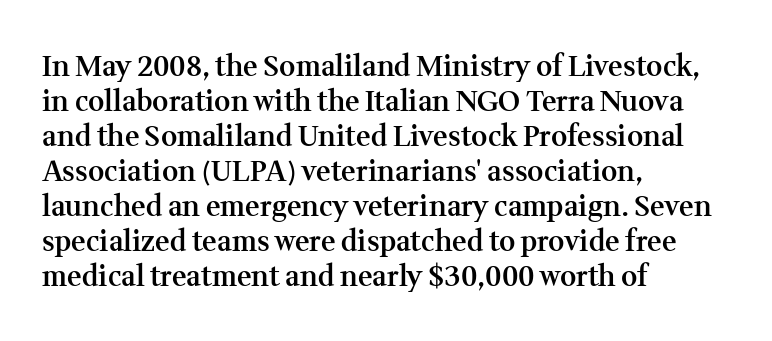
Q: Is the text bold? A: Semi-bold.
Q: Is the text italic (slanted)? A: No, it is upright.
Q: Is the typeface a serif or a sans-serif typeface? A: Serif.
Q: Is the text underlined? A: No.
Q: How is the paragraph aligned? A: Left-aligned.
Q: Is the spacing between letters normal or unusually wide? A: Normal.
Q: Is the spacing between lines tight, normal or loose? A: Normal.
Q: Width (condensed, normal, or wide)? A: Normal.
Q: Stroke contrast? A: Medium.
Q: x-height? A: Medium.
Q: Monospaced? A: No.
